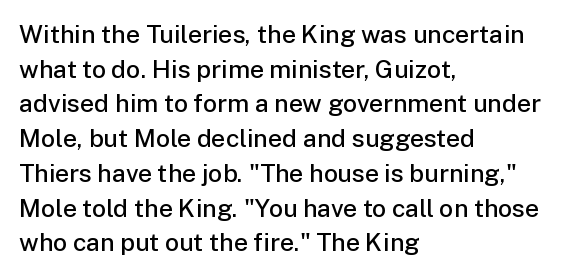
The image shows 25 px text type, upright; set left-aligned, normal line spacing (1.39x), normal letter spacing, not underlined.
